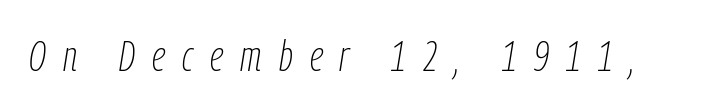
The image shows 43 px thin, condensed type, italic (leaning right); set unusually wide letter spacing (+0.4 em), not underlined; low stroke contrast and a medium x-height.
